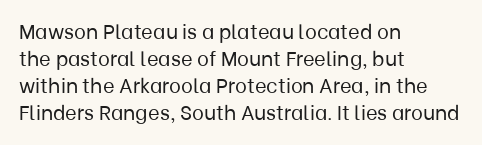
Q: Is the text bold? A: No.
Q: Is the text italic (slanted)? A: No, it is upright.
Q: Is the text underlined? A: No.
Q: How is the paragraph aligned? A: Left-aligned.
Q: Is the spacing between letters normal or unusually wide? A: Normal.
Q: Is the spacing between lines tight, normal or loose? A: Normal.
